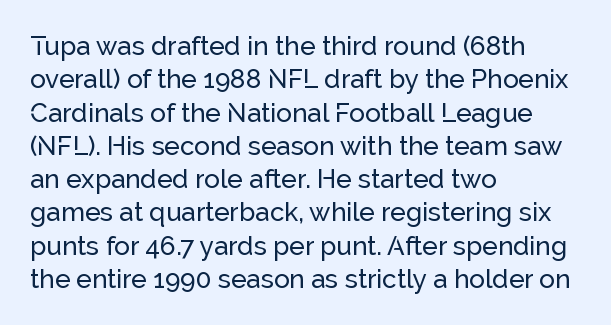
The image shows 26 px text type, upright; set left-aligned, normal line spacing (1.28x), normal letter spacing, not underlined.
